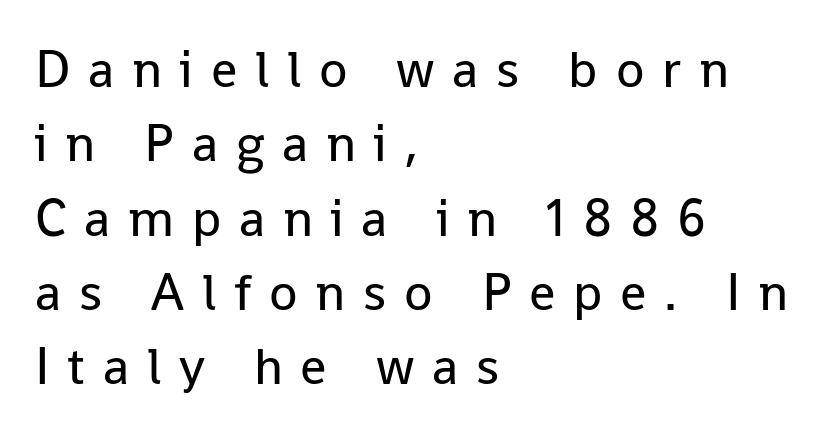
The image shows 52 px regular-weight sans-serif type, upright; set left-aligned, normal line spacing (1.43x), unusually wide letter spacing (+0.34 em), not underlined; low stroke contrast and a medium x-height.
